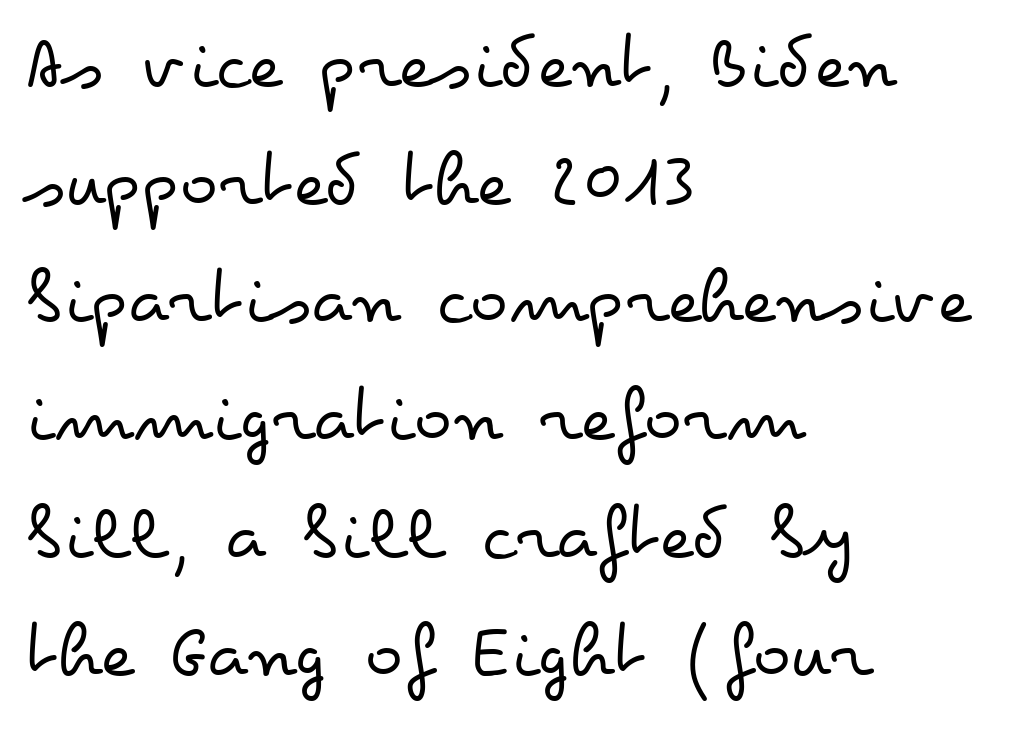
The image shows 79 px regular-weight, wide type, upright; set left-aligned, normal line spacing (1.49x), normal letter spacing, not underlined; low stroke contrast and a small x-height.
